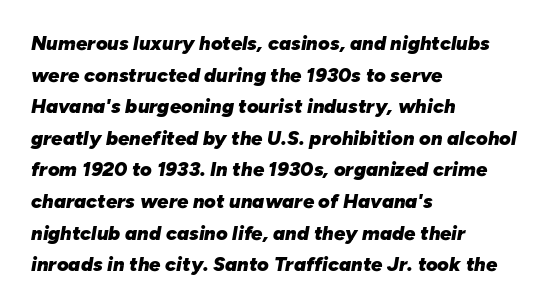
Each word holds together tightly as a unit, with standard inter-letter gaps. Does the weight exceed regular? Yes, all the way to bold. Decoration check: the copy has no underline. Students, observe: this is what conventionally led text looks like.
